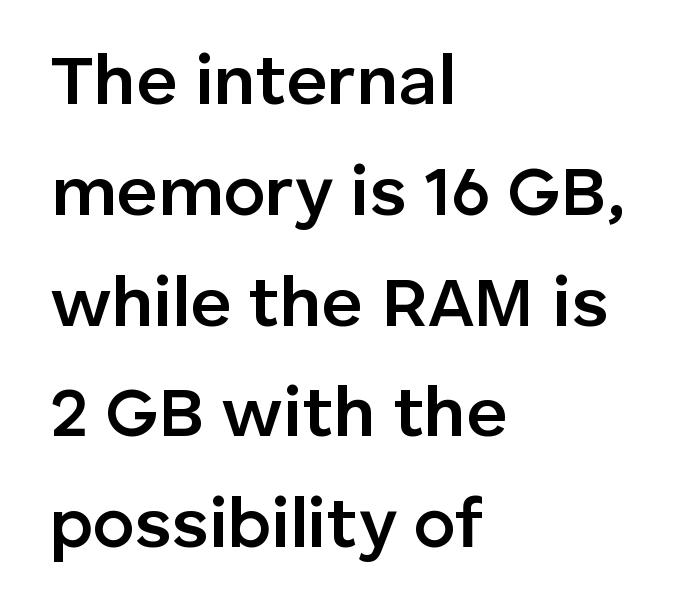
The image shows 71 px semibold sans-serif type, upright; set left-aligned, normal line spacing (1.56x), normal letter spacing, not underlined; low stroke contrast and a medium x-height.
